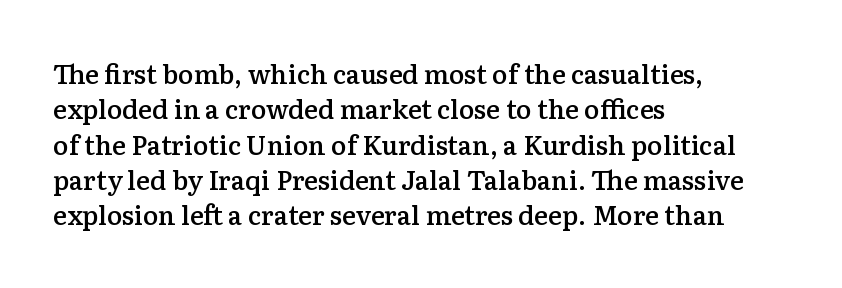
Quick note: underline off. Is the letter spacing exaggerated? No — it looks like the ordinary default. Each new line begins a customary step beneath the previous one. Its strokes are somewhat broadened, the hallmark of semibold type.
